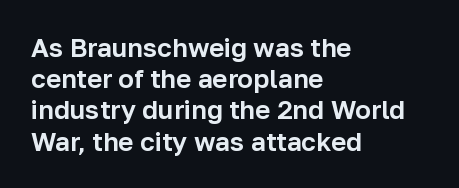
The passage is arranged the way most books set body copy — flush left. This is the regular roman posture of the typeface. The rendering keeps characters at their native spacing. Honestly, there is no underline to notice here at all.
